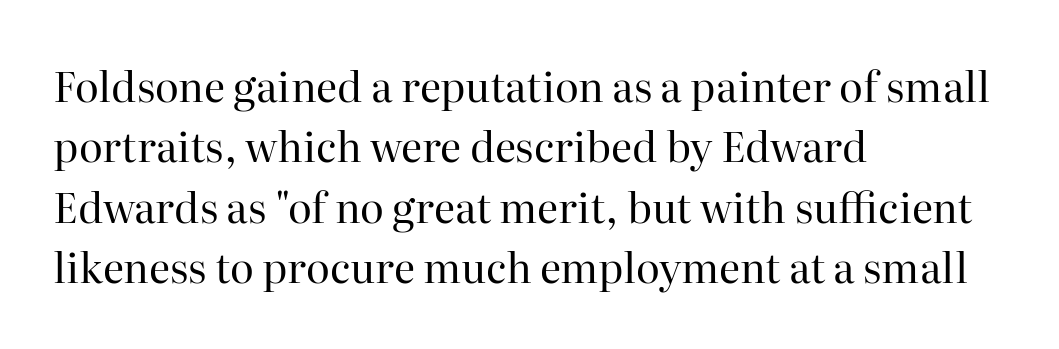
Q: Is the text bold? A: No.
Q: Is the text italic (slanted)? A: No, it is upright.
Q: Is the typeface a serif or a sans-serif typeface? A: Serif.
Q: Is the text underlined? A: No.
Q: How is the paragraph aligned? A: Left-aligned.
Q: Is the spacing between letters normal or unusually wide? A: Normal.
Q: Is the spacing between lines tight, normal or loose? A: Normal.
Q: Width (condensed, normal, or wide)? A: Normal.
Q: Stroke contrast? A: High.
Q: x-height? A: Medium.
Q: Monospaced? A: No.
